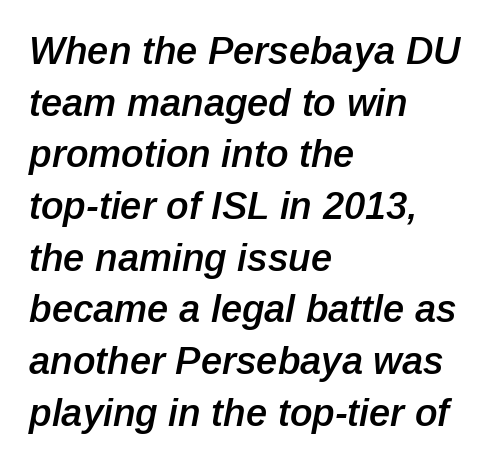
Q: Is the text bold? A: Semi-bold.
Q: Is the text italic (slanted)? A: Yes, it leans right by about 12 degrees.
Q: Is the text underlined? A: No.
Q: How is the paragraph aligned? A: Left-aligned.
Q: Is the spacing between letters normal or unusually wide? A: Normal.
Q: Is the spacing between lines tight, normal or loose? A: Normal.
Q: Width (condensed, normal, or wide)? A: Normal.
Q: Stroke contrast? A: Low.
Q: x-height? A: Medium.
Q: Monospaced? A: No.
